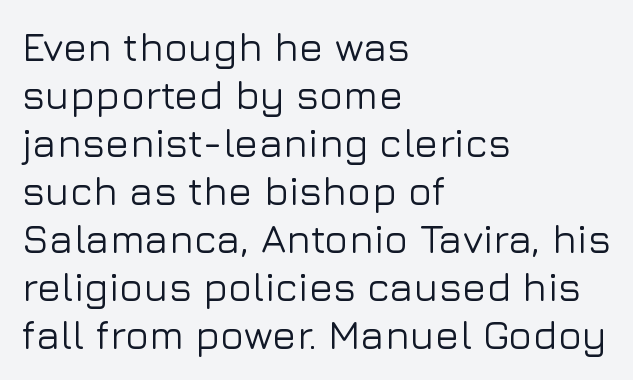
The image shows 40 px sans-serif type, upright; set left-aligned, line spacing 1.2x, normal letter spacing, not underlined; low stroke contrast and a medium x-height.
